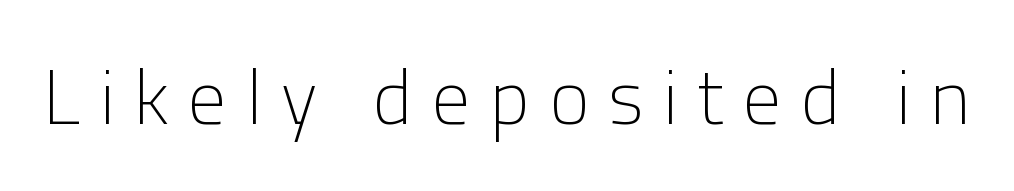
{"serif": "no", "italic": "no", "bold": "no", "weight": "light", "width": "normal", "stroke_contrast": "low", "x_height": "medium", "monospaced": "no", "underline": "no", "letter_spacing": "wide", "letter_spacing_em": 0.25, "glyph_px": 77}
